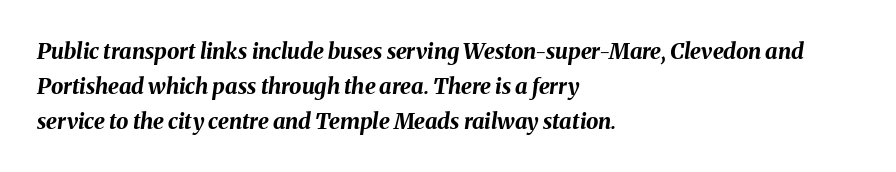
Q: Is the text bold? A: Yes.
Q: Is the text italic (slanted)? A: Yes, it leans right by about 8 degrees.
Q: Is the text underlined? A: No.
Q: How is the paragraph aligned? A: Left-aligned.
Q: Is the spacing between letters normal or unusually wide? A: Normal.
Q: Is the spacing between lines tight, normal or loose? A: Normal.
